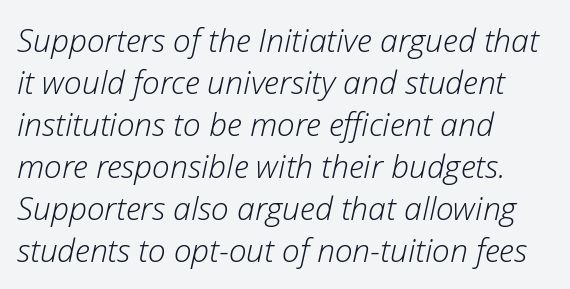
Q: Is the text bold? A: No.
Q: Is the text italic (slanted)? A: Yes, it leans right by about 12 degrees.
Q: Is the text underlined? A: No.
Q: How is the paragraph aligned? A: Left-aligned.
Q: Is the spacing between letters normal or unusually wide? A: Normal.
Q: Is the spacing between lines tight, normal or loose? A: Normal.
Q: Width (condensed, normal, or wide)? A: Normal.
Q: Stroke contrast? A: Low.
Q: x-height? A: Medium.
Q: Monospaced? A: No.
